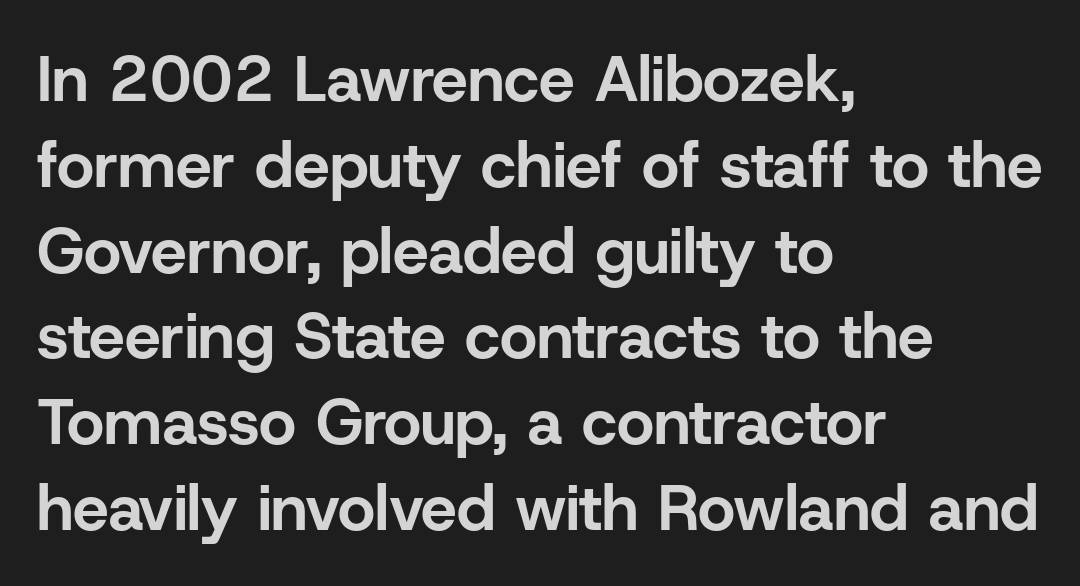
Q: Is the text bold? A: Yes.
Q: Is the text italic (slanted)? A: No, it is upright.
Q: Is the typeface a serif or a sans-serif typeface? A: Sans-serif.
Q: Is the text underlined? A: No.
Q: How is the paragraph aligned? A: Left-aligned.
Q: Is the spacing between letters normal or unusually wide? A: Normal.
Q: Is the spacing between lines tight, normal or loose? A: Normal.
Q: Width (condensed, normal, or wide)? A: Normal.
Q: Stroke contrast? A: Low.
Q: x-height? A: Medium.
Q: Monospaced? A: No.
